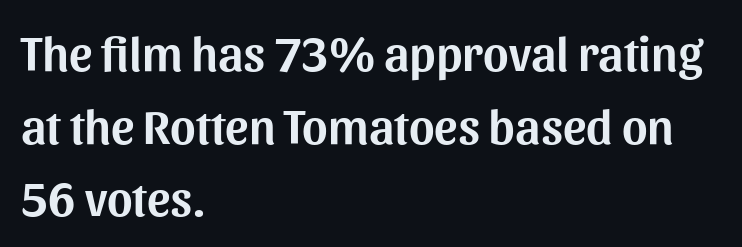
Each new line begins a customary step beneath the previous one. These lines are rendered in a variable-pitch font. Each line starts at the same left margin while the right side varies. Descender tails drop into unmarked territory. What kind of face is this? One without serifs — a sans.
